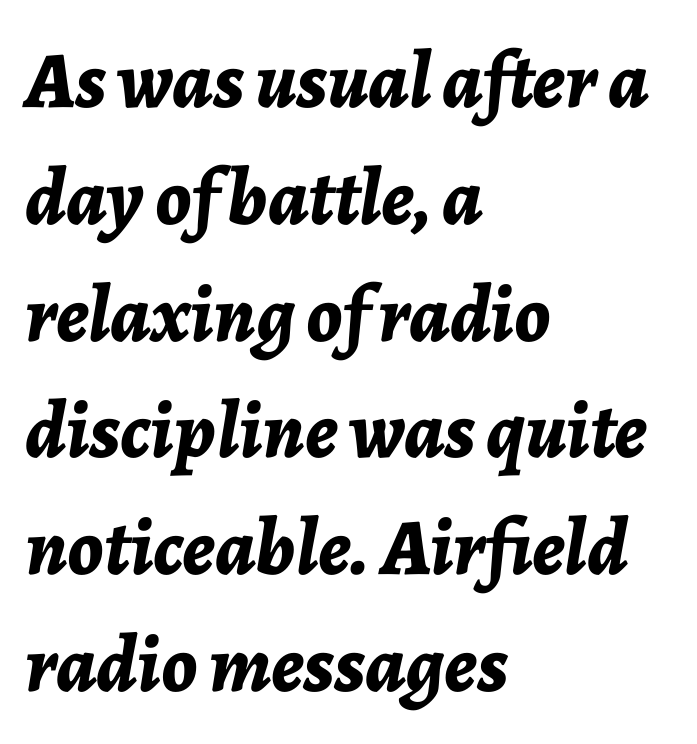
{"italic": "yes", "lean": "right", "slant_degrees": 7, "bold": "yes", "weight": "bold", "width": "normal", "stroke_contrast": "low", "x_height": "medium", "monospaced": "no", "underline": "no", "align": "left", "line_spacing": "normal", "line_spacing_ratio": 1.46, "letter_spacing": "normal", "letter_spacing_em": 0.0, "glyph_px": 80}
